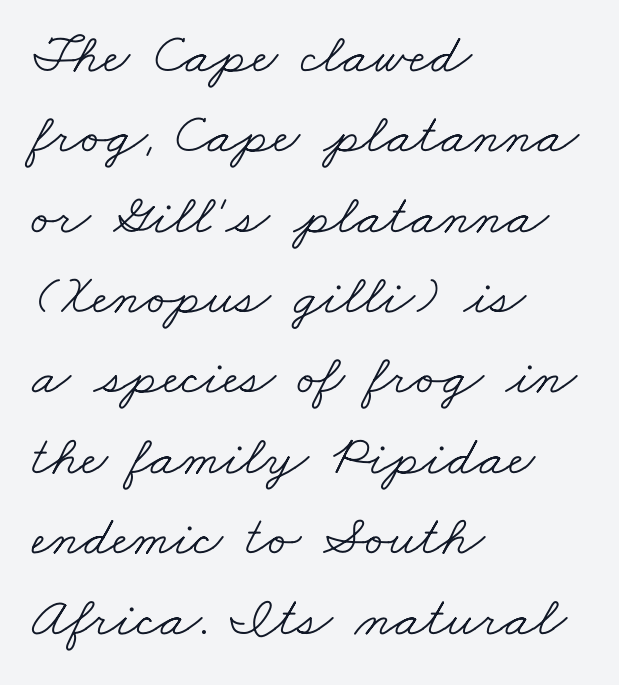
Q: Is the text bold? A: No.
Q: Is the typeface a serif or a sans-serif typeface? A: Serif.
Q: Is the text underlined? A: No.
Q: How is the paragraph aligned? A: Left-aligned.
Q: Is the spacing between letters normal or unusually wide? A: Normal.
Q: Is the spacing between lines tight, normal or loose? A: Normal.
Q: Width (condensed, normal, or wide)? A: Wide.
Q: Stroke contrast? A: Low.
Q: x-height? A: Small.
Q: Monospaced? A: No.
